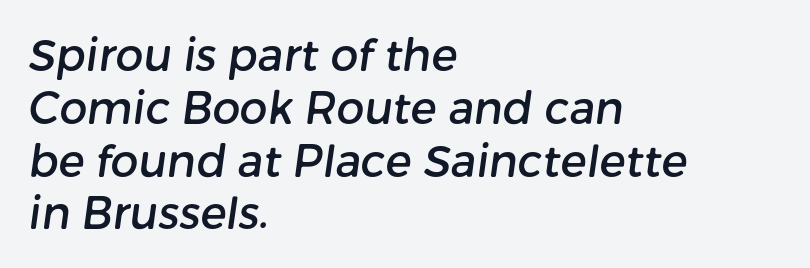
{"serif": "no", "width": "normal", "stroke_contrast": "low", "x_height": "medium", "monospaced": "no", "underline": "no", "align": "left", "line_spacing_ratio": 1.2, "letter_spacing": "normal", "letter_spacing_em": 0.0, "glyph_px": 44}
